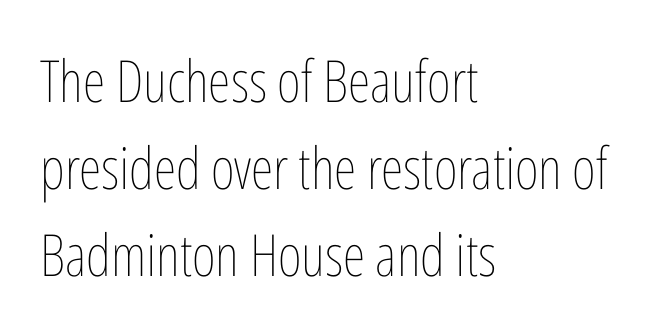
{"italic": "no", "bold": "no", "weight": "thin", "width": "condensed", "stroke_contrast": "low", "x_height": "medium", "monospaced": "no", "underline": "no", "align": "left", "line_spacing": "normal", "line_spacing_ratio": 1.5, "letter_spacing": "normal", "letter_spacing_em": 0.0, "glyph_px": 58}
